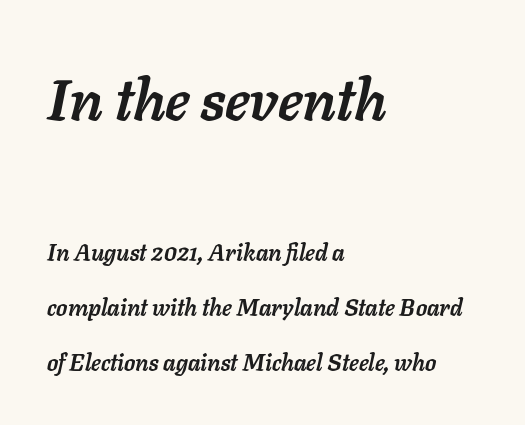
The image shows 58 px semibold type, italic (leaning right); set left-aligned, loose line spacing (2.39x), normal letter spacing, not underlined; the first (top) block is 2.52x larger; low stroke contrast and a medium x-height.
